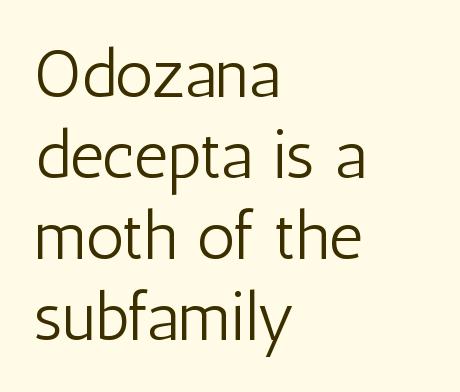
The image shows 67 px light, condensed sans-serif type, upright; set left-aligned, line spacing 1.21x, normal letter spacing, not underlined; low stroke contrast and a medium x-height.
